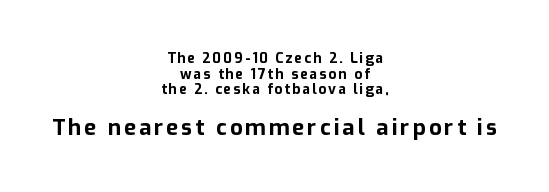
Q: Is the text bold? A: Yes.
Q: Is the text italic (slanted)? A: No, it is upright.
Q: Is the text underlined? A: No.
Q: How is the paragraph aligned? A: Centered.
Q: Is the spacing between lines tight, normal or loose? A: Tight.
Q: Which block of text is set in a larger size, the first (top) or the second (bottom)? A: The second (bottom) one.
